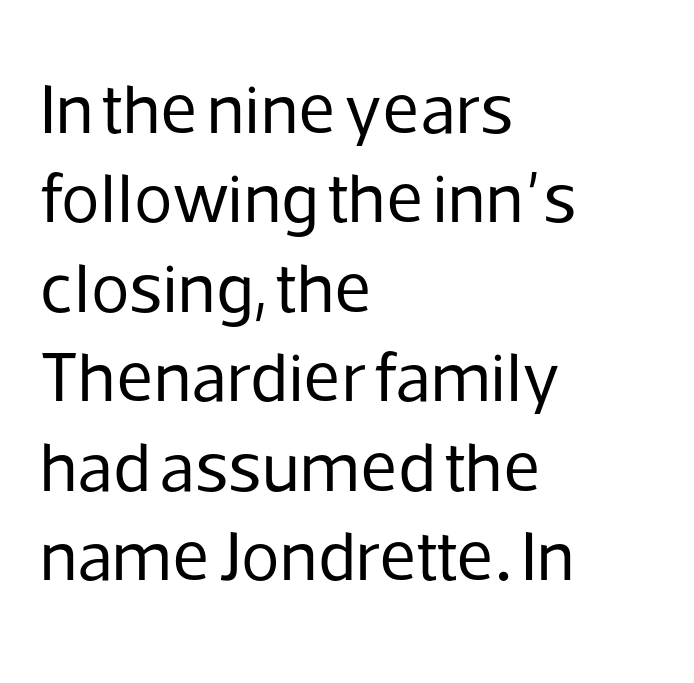
{"serif": "no", "italic": "no", "bold": "no", "weight": "regular", "width": "normal", "stroke_contrast": "low", "x_height": "medium", "monospaced": "no", "underline": "no", "align": "left", "line_spacing": "normal", "line_spacing_ratio": 1.26, "letter_spacing": "normal", "letter_spacing_em": 0.0, "glyph_px": 71}
